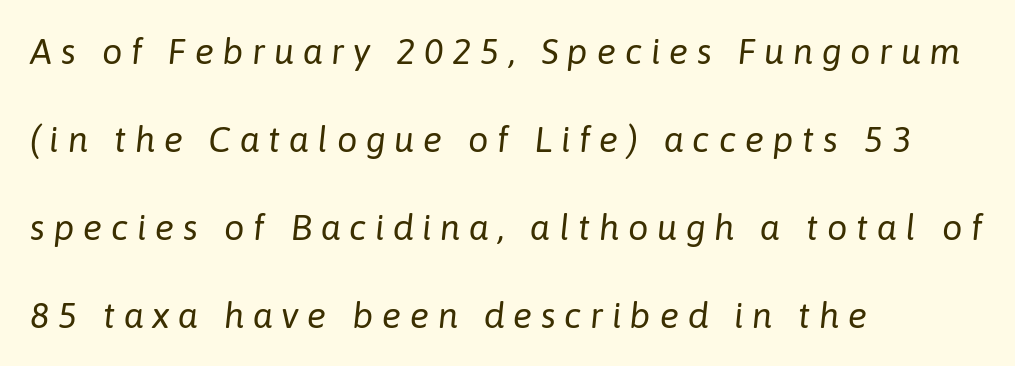
The image shows 36 px regular-weight type, italic (leaning right); set left-aligned, loose line spacing (2.44x), unusually wide letter spacing (+0.24 em), not underlined; low stroke contrast and a medium x-height.
